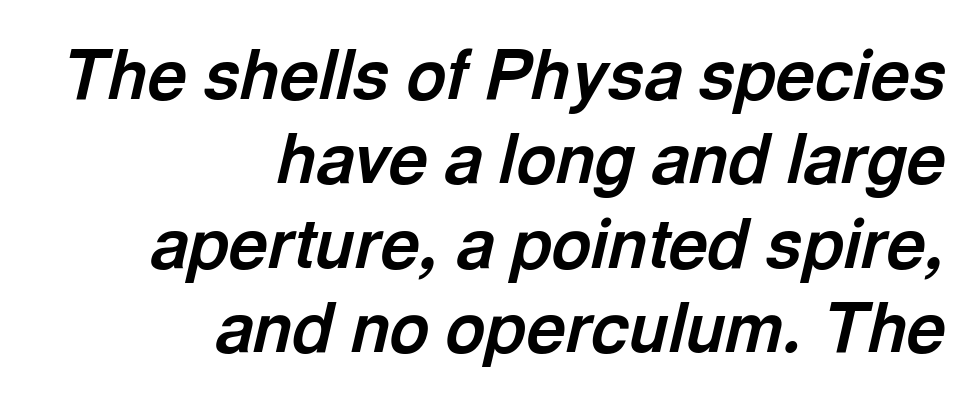
The image shows 68 px bold type, italic (leaning right); set right-aligned, line spacing 1.24x, normal letter spacing, not underlined; a medium x-height.
